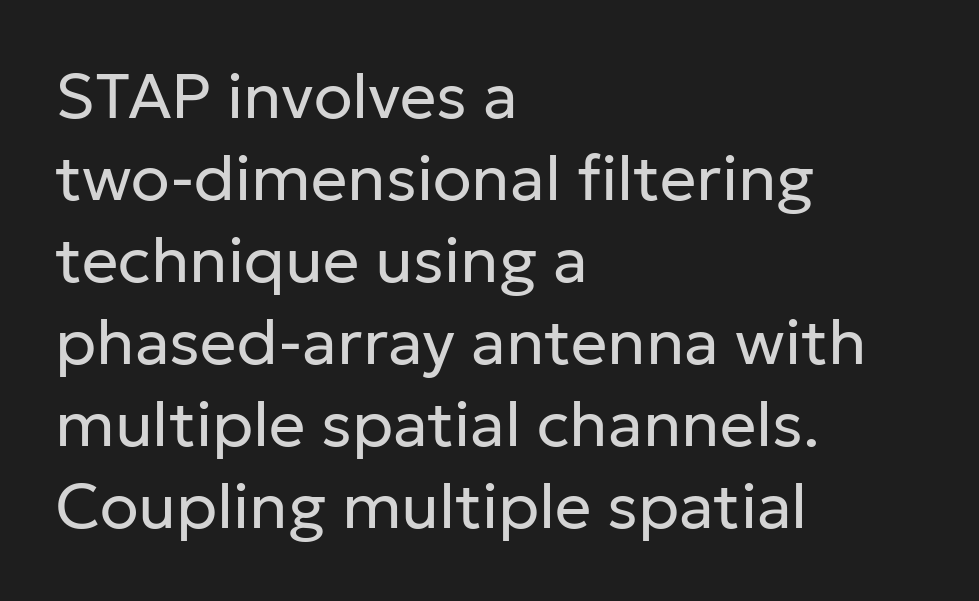
{"serif": "no", "italic": "no", "bold": "no", "weight": "regular", "width": "normal", "stroke_contrast": "low", "x_height": "medium", "monospaced": "no", "underline": "no", "align": "left", "line_spacing": "normal", "line_spacing_ratio": 1.28, "letter_spacing": "normal", "letter_spacing_em": 0.0, "glyph_px": 64}
